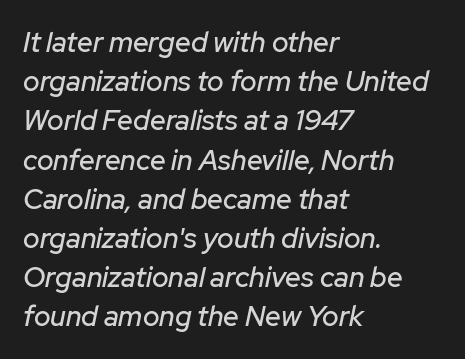
The image shows 28 px text type, italic (leaning right); set left-aligned, normal line spacing (1.4x), normal letter spacing, not underlined; low stroke contrast and a medium x-height.
